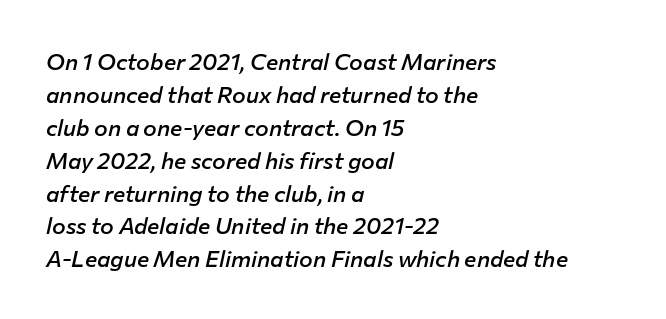
{"italic": "yes", "lean": "right", "slant_degrees": 12, "bold": "semi", "underline": "no", "align": "left", "line_spacing": "normal", "line_spacing_ratio": 1.43, "letter_spacing": "normal", "letter_spacing_em": 0.0, "glyph_px": 23}
